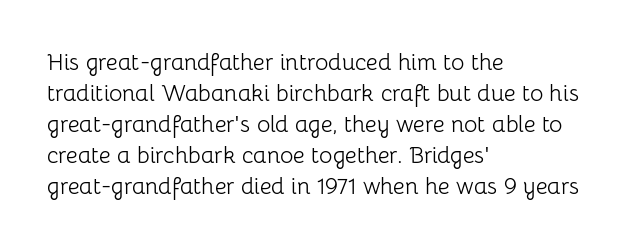
The image shows 23 px text type, upright; set left-aligned, normal line spacing (1.35x), normal letter spacing, not underlined.
